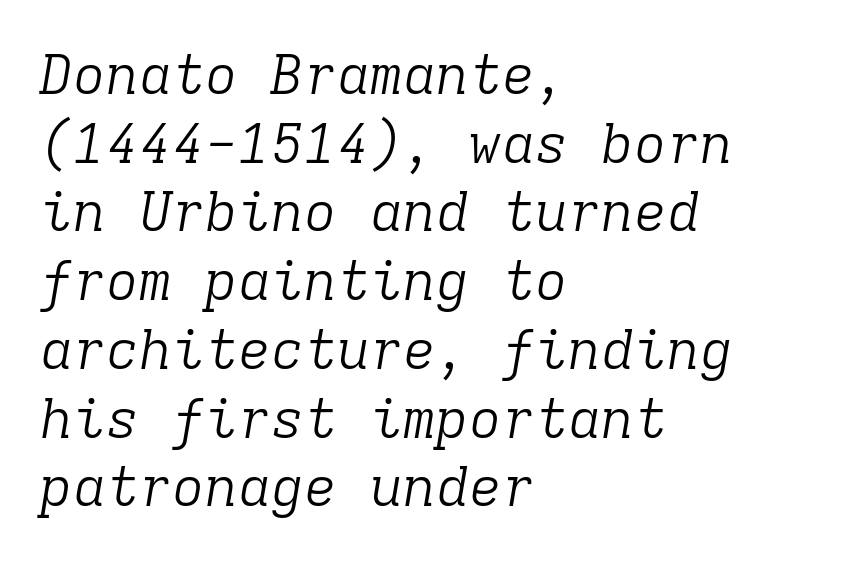
{"serif": "yes", "italic": "yes", "lean": "right", "slant_degrees": 9, "bold": "no", "weight": "light", "width": "normal", "stroke_contrast": "low", "x_height": "medium", "monospaced": "yes", "underline": "no", "align": "left", "line_spacing": "normal", "line_spacing_ratio": 1.25, "letter_spacing": "normal", "letter_spacing_em": 0.0, "glyph_px": 55}
